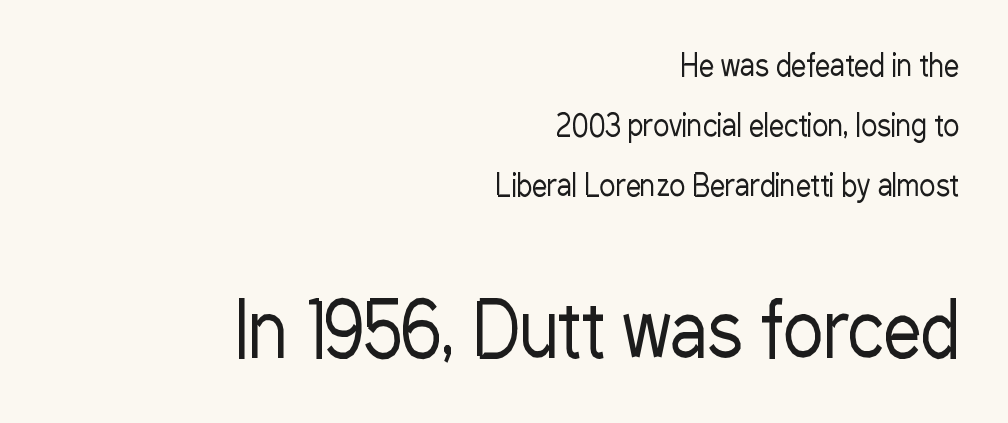
Q: Is the text bold? A: No.
Q: Is the text italic (slanted)? A: No, it is upright.
Q: Is the typeface a serif or a sans-serif typeface? A: Sans-serif.
Q: Is the text underlined? A: No.
Q: How is the paragraph aligned? A: Right-aligned.
Q: Is the spacing between letters normal or unusually wide? A: Normal.
Q: Is the spacing between lines tight, normal or loose? A: Loose.
Q: Which block of text is set in a larger size, the first (top) or the second (bottom)? A: The second (bottom) one.
Q: Width (condensed, normal, or wide)? A: Condensed.
Q: Stroke contrast? A: Low.
Q: x-height? A: Medium.
Q: Monospaced? A: No.
